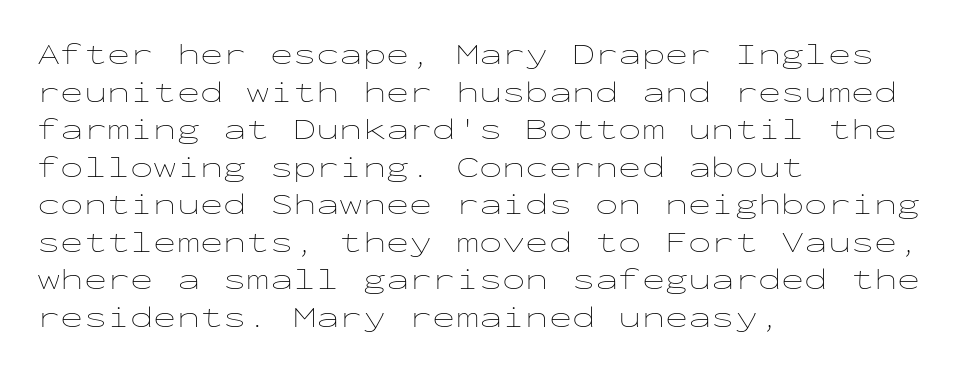
Is there any slant? The stems are plumb. A bare baseline throughout the passage. Think of a typewriter: that constant character pitch is what you see here. Nothing heavy about these letters — not bold at all.
